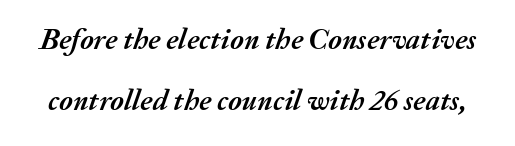
The image shows 29 px semibold type, italic (leaning right); set loose line spacing (2.12x), normal letter spacing, not underlined; medium stroke contrast and a medium x-height.
